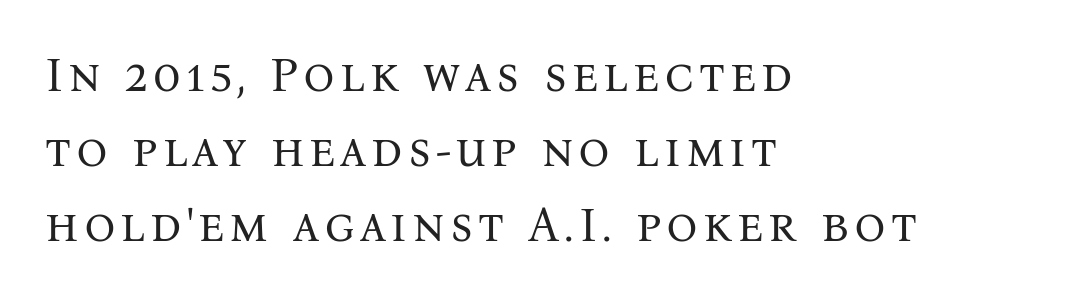
The passage shown is not bold in any degree. Do the characters align in a grid? No, the font is proportional. In terms of letterform style, serifs are clearly present. The specimen omits any rule beneath the text block's lines. This block has exactly the height ordinary leading produces.
